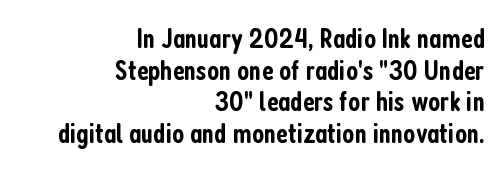
{"serif": "no", "italic": "no", "bold": "semi", "weight": "semibold", "width": "condensed", "stroke_contrast": "low", "x_height": "medium", "monospaced": "no", "underline": "no", "align": "right", "line_spacing": "tight", "line_spacing_ratio": 1.09, "letter_spacing": "normal", "letter_spacing_em": 0.0, "glyph_px": 29}
